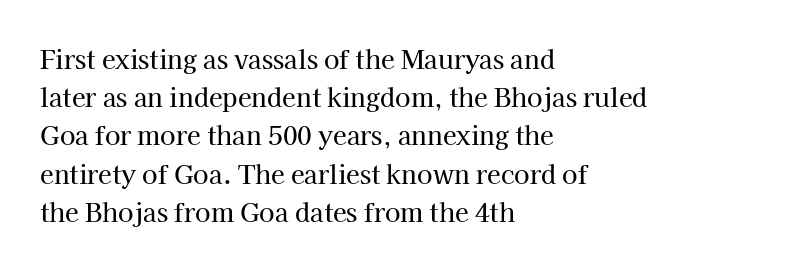
{"italic": "no", "underline": "no", "align": "left", "line_spacing": "normal", "line_spacing_ratio": 1.53, "letter_spacing": "normal", "letter_spacing_em": 0.0, "glyph_px": 25}
